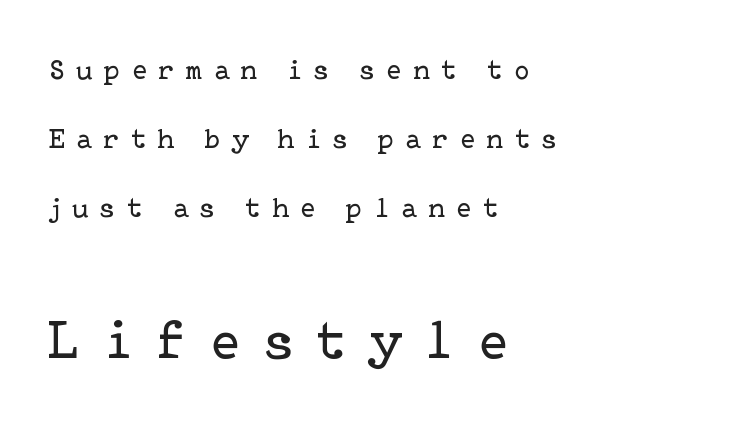
Q: Is the text bold? A: No.
Q: Is the text italic (slanted)? A: No, it is upright.
Q: Is the typeface a serif or a sans-serif typeface? A: Serif.
Q: Is the text underlined? A: No.
Q: How is the paragraph aligned? A: Left-aligned.
Q: Is the spacing between letters normal or unusually wide? A: Unusually wide.
Q: Is the spacing between lines tight, normal or loose? A: Loose.
Q: Which block of text is set in a larger size, the first (top) or the second (bottom)? A: The second (bottom) one.
Q: Width (condensed, normal, or wide)? A: Normal.
Q: Stroke contrast? A: Low.
Q: x-height? A: Medium.
